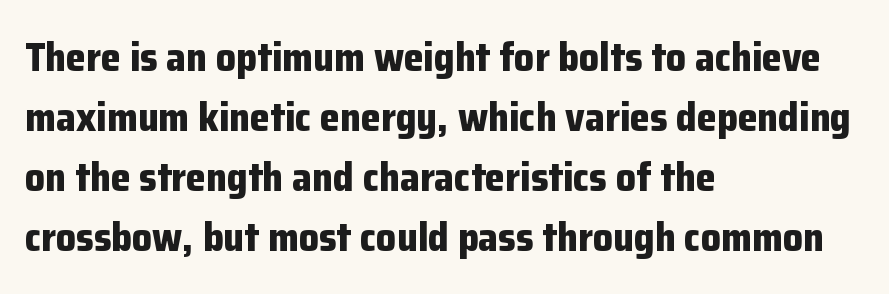
The image shows 40 px bold sans-serif type, upright; set left-aligned, normal line spacing (1.5x), normal letter spacing, not underlined; low stroke contrast and a medium x-height.
